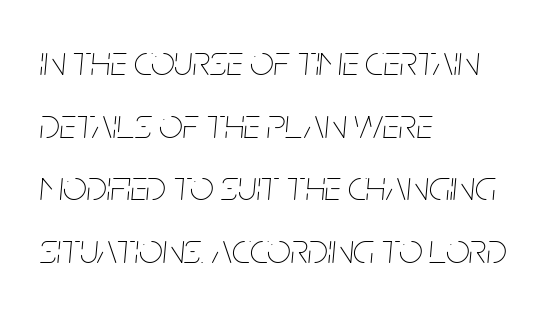
The image shows 42 px thin, condensed type, italic (leaning right); set left-aligned, normal line spacing (1.49x), normal letter spacing, not underlined; low stroke contrast and a large x-height.
